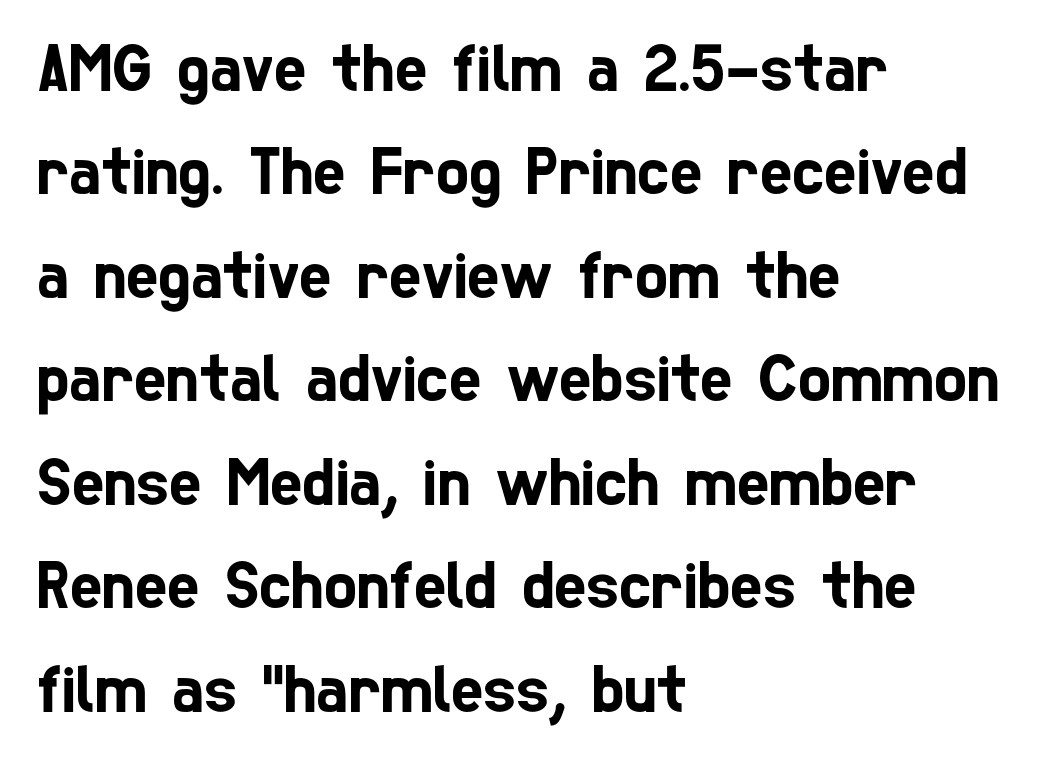
The image shows 69 px condensed sans-serif type; set left-aligned, normal line spacing (1.5x), normal letter spacing, not underlined; low stroke contrast and a medium x-height.
